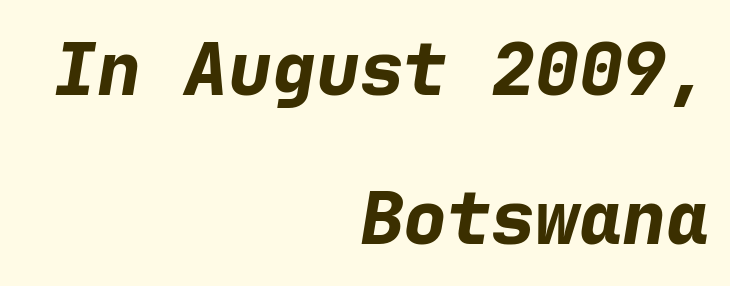
{"italic": "yes", "lean": "right", "slant_degrees": 9, "bold": "yes", "weight": "bold", "width": "normal", "stroke_contrast": "low", "x_height": "medium", "monospaced": "yes", "underline": "no", "align": "right", "line_spacing": "loose", "line_spacing_ratio": 2.04, "letter_spacing": "normal", "letter_spacing_em": 0.0, "glyph_px": 73}
